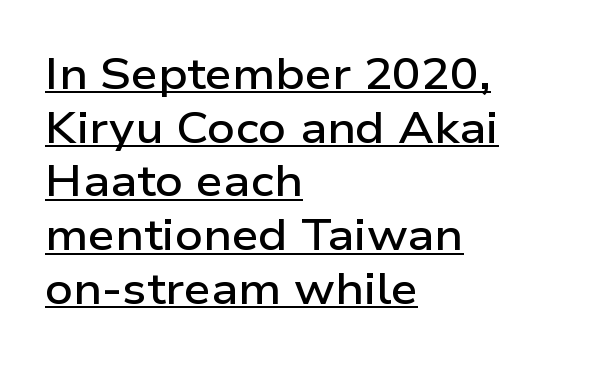
Every word sits above its own underline. Glyph-to-glyph distance matches everyday printed text. If you drew a ruler down the left edge, every line would touch it. Serifs: no, the terminals of the letterforms are clean. Successive baselines arrive at the customary interval. Typesetter's note: demi weight, one step under bold.
